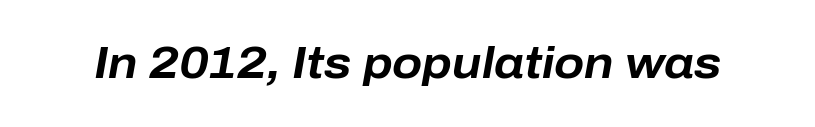
The image shows 44 px bold type, italic (leaning right); set normal letter spacing, not underlined; low stroke contrast and a medium x-height.
